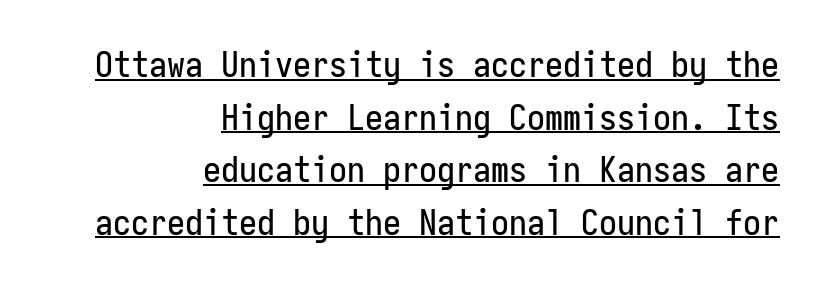
The image shows 36 px condensed sans-serif type, upright, monospaced; set right-aligned, normal line spacing (1.46x), normal letter spacing, underlined; low stroke contrast and a medium x-height.
